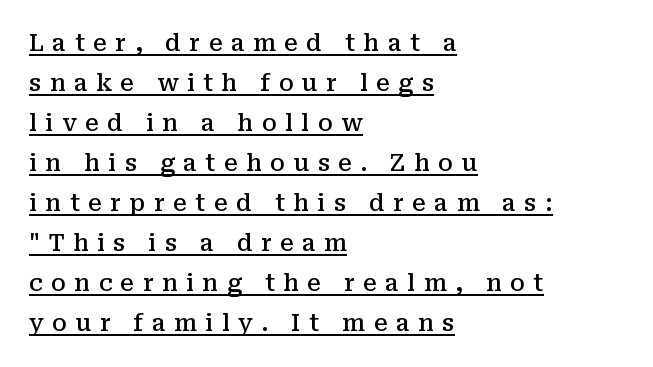
The text block is weighted toward the left margin, trailing off unevenly rightward. Caption: lettering with a line underneath. Glyph-to-glyph distance is far greater than everyday printed text. Caption: semibold face, moderately heavy strokes.
